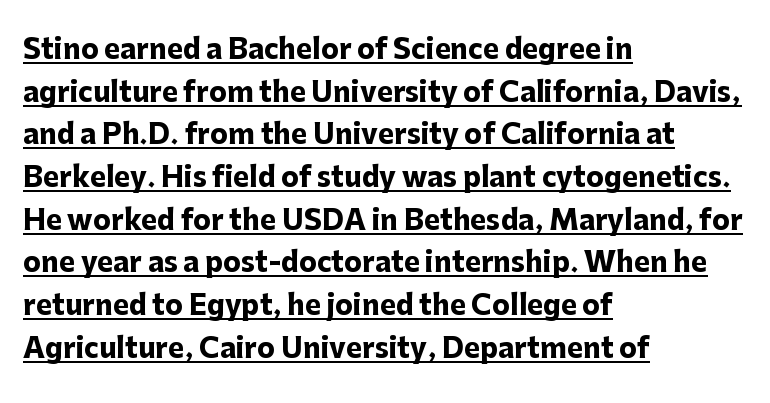
Q: Is the text bold? A: Yes.
Q: Is the text italic (slanted)? A: No, it is upright.
Q: Is the text underlined? A: Yes.
Q: How is the paragraph aligned? A: Left-aligned.
Q: Is the spacing between letters normal or unusually wide? A: Normal.
Q: Is the spacing between lines tight, normal or loose? A: Normal.
